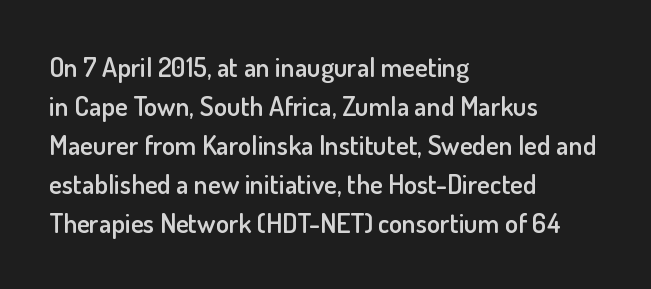
Q: Is the text bold? A: Semi-bold.
Q: Is the text italic (slanted)? A: No, it is upright.
Q: Is the text underlined? A: No.
Q: How is the paragraph aligned? A: Left-aligned.
Q: Is the spacing between letters normal or unusually wide? A: Normal.
Q: Is the spacing between lines tight, normal or loose? A: Normal.
